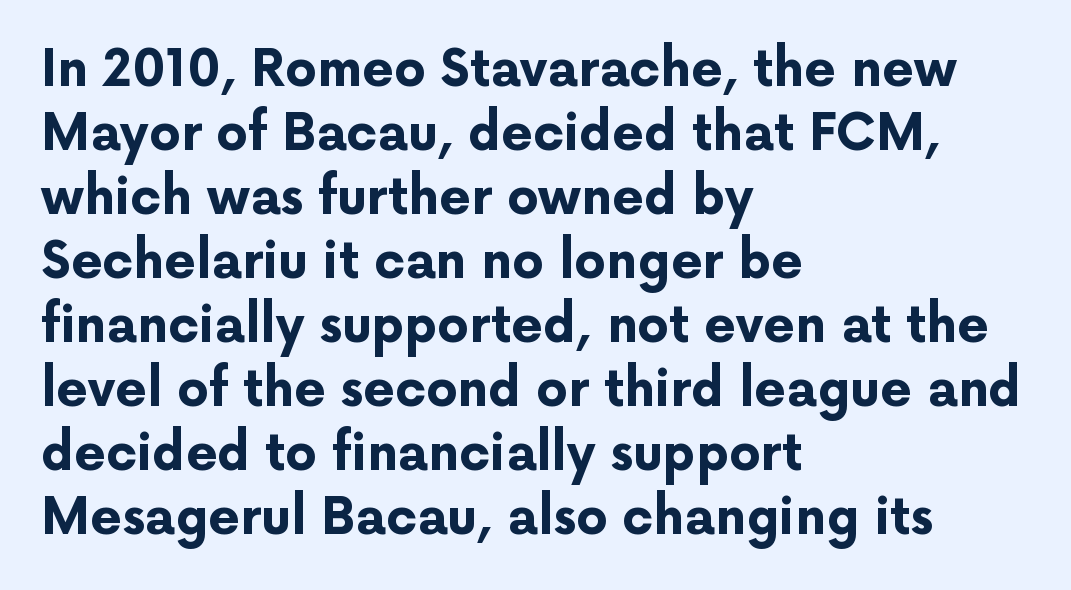
{"serif": "no", "italic": "no", "bold": "yes", "weight": "bold", "width": "normal", "stroke_contrast": "low", "x_height": "medium", "monospaced": "no", "underline": "no", "align": "left", "line_spacing": "normal", "line_spacing_ratio": 1.28, "letter_spacing": "normal", "letter_spacing_em": 0.0, "glyph_px": 50}
